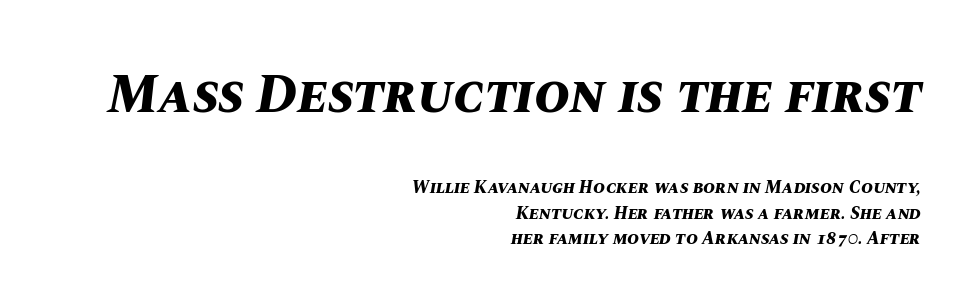
Q: Is the text bold? A: Yes.
Q: Is the text italic (slanted)? A: Yes, it leans right by about 10 degrees.
Q: Is the text underlined? A: No.
Q: How is the paragraph aligned? A: Right-aligned.
Q: Is the spacing between letters normal or unusually wide? A: Normal.
Q: Is the spacing between lines tight, normal or loose? A: Normal.
Q: Which block of text is set in a larger size, the first (top) or the second (bottom)? A: The first (top) one.
Q: Width (condensed, normal, or wide)? A: Normal.
Q: Stroke contrast? A: Medium.
Q: x-height? A: Large.
Q: Monospaced? A: No.
